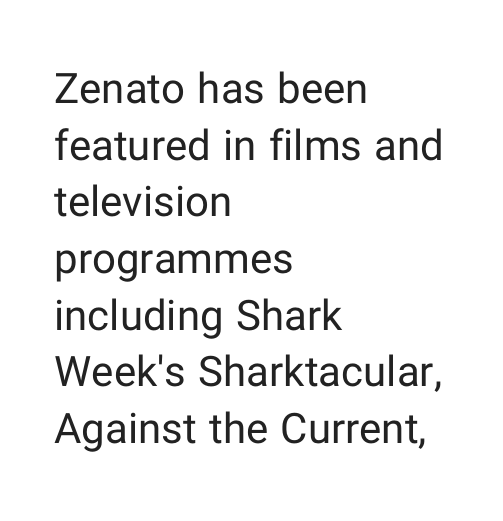
These glyphs show unthickened strokes, regular width or finer. Regarding serifs, this sample does without them. The passage shown is typed in a proportional face where columns would drift. Italic? Not at all — the glyphs are vertical. Glance below the letters and you will spot only blank space. Horizontal bands of white between lines are of average thickness.
